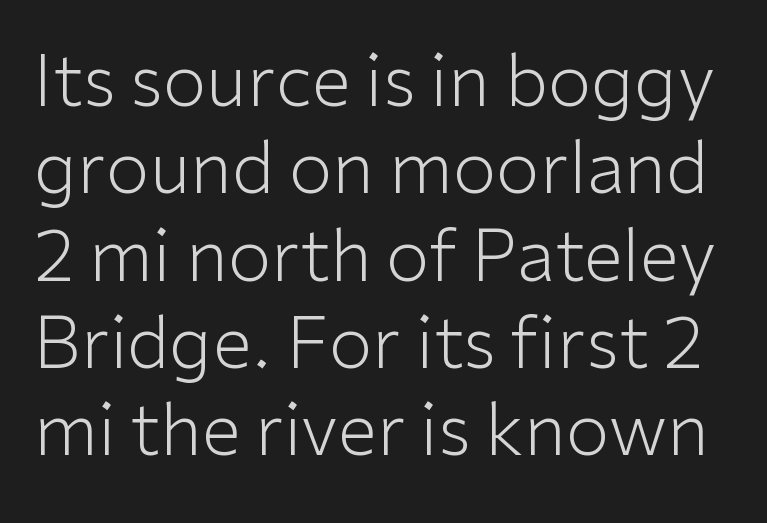
The image shows 71 px light sans-serif type, upright; set line spacing 1.23x, normal letter spacing, not underlined; low stroke contrast and a medium x-height.
